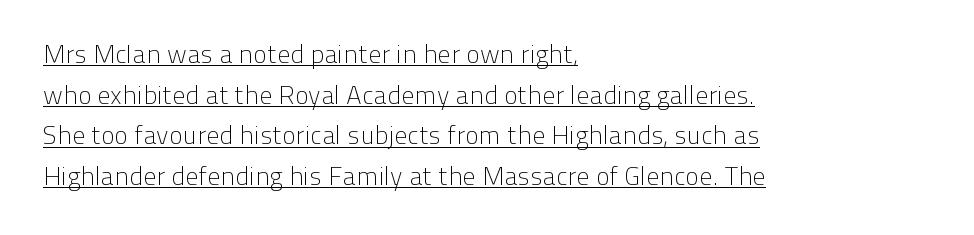
The image shows 26 px text type, upright; set left-aligned, normal line spacing (1.56x), normal letter spacing, underlined.
